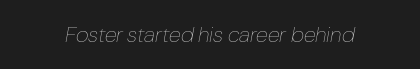
Descenders hang freely into open space. The axis of the letterforms is tilted away from vertical. Observe the ordinary spacing: letters are neighbours, not strangers. These glyphs show unthickened strokes, regular width or finer.
